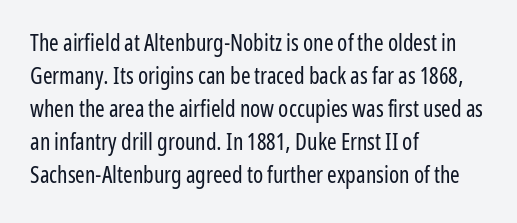
{"italic": "no", "bold": "no", "underline": "no", "align": "left", "line_spacing": "normal", "line_spacing_ratio": 1.43, "letter_spacing": "normal", "letter_spacing_em": 0.0, "glyph_px": 23}
